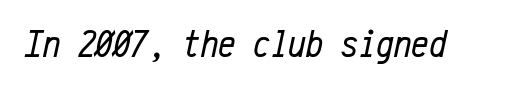
The image shows 39 px regular-weight, condensed type, italic (leaning right), monospaced; set normal letter spacing, not underlined; low stroke contrast and a medium x-height.
